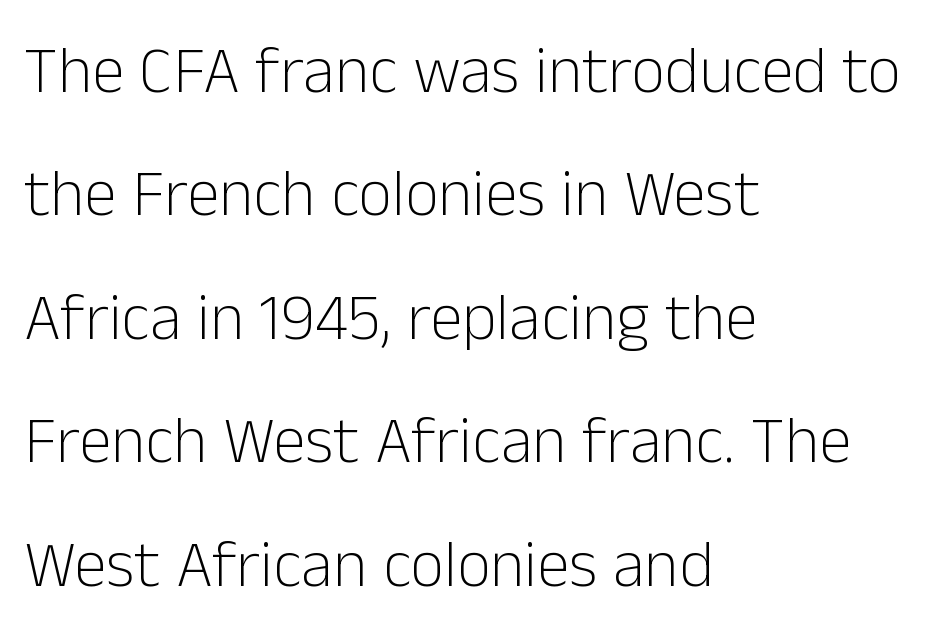
The line texture is even and compact thanks to regular tracking. The lettering holds an erect, upright posture throughout. No heavy texture on the line: the type isn't bold. Think of a printed novel: that variable character pitch is what you see here. A clean baseline with only descenders dipping below it.
